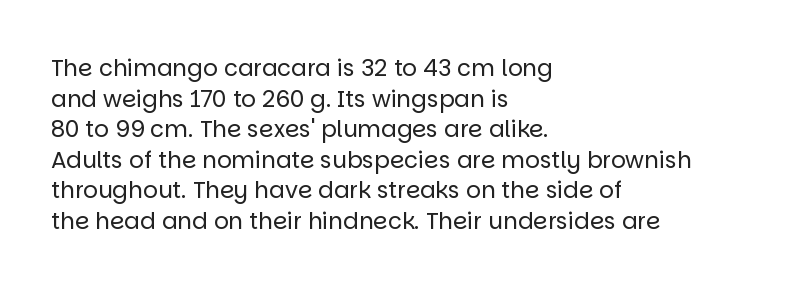
{"italic": "no", "bold": "no", "underline": "no", "align": "left", "line_spacing": "normal", "line_spacing_ratio": 1.33, "letter_spacing": "normal", "letter_spacing_em": 0.0, "glyph_px": 23}
